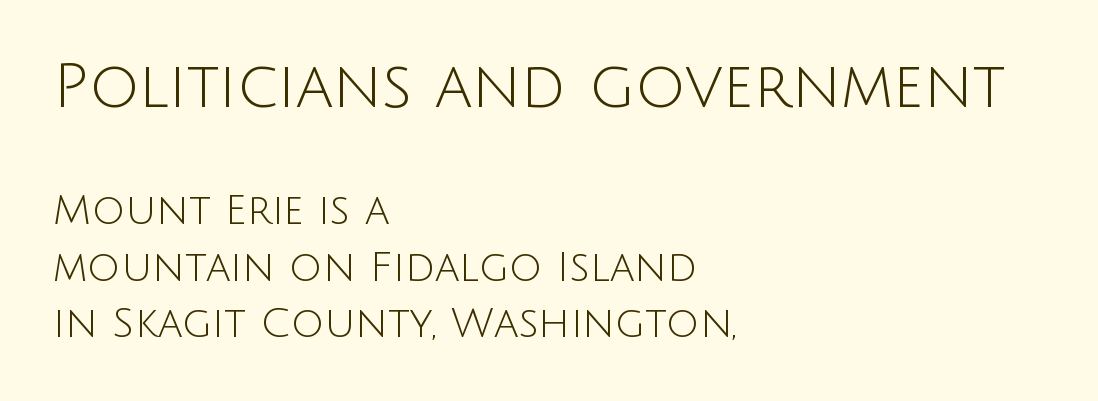
The specimen omits any rule beneath the text block's lines. Interline gaps are of average width in this sample. Teacher's note: observe the even left margin — that is flush-left alignment. The passage shown is typed in a proportional face where columns would drift.
